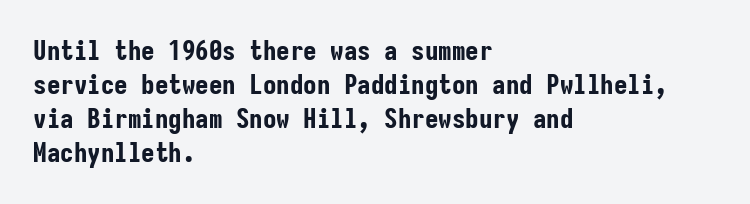
Does the weight exceed regular? Yes, all the way to bold. Short note: letters normally spaced. The space beneath each line is pristine and unruled. The typesetter chose a ragged-right arrangement here. Posture: vertical. The passage shown stacks its lines at a standard gap.
